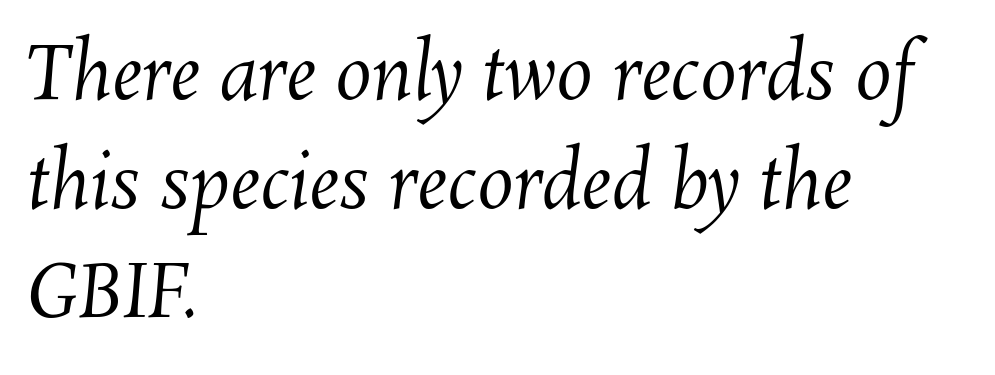
Q: Is the text bold? A: No.
Q: Is the text underlined? A: No.
Q: How is the paragraph aligned? A: Left-aligned.
Q: Is the spacing between letters normal or unusually wide? A: Normal.
Q: Is the spacing between lines tight, normal or loose? A: Normal.
Q: Width (condensed, normal, or wide)? A: Normal.
Q: Stroke contrast? A: Medium.
Q: x-height? A: Medium.
Q: Monospaced? A: No.
